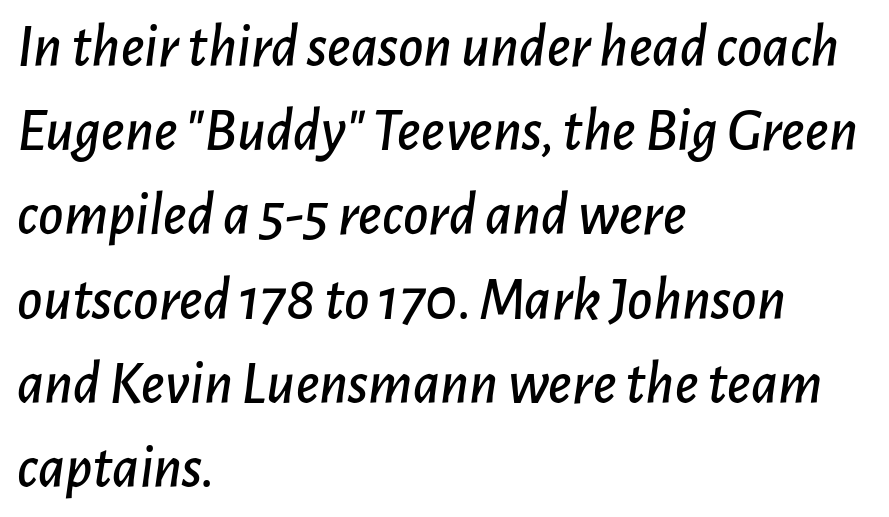
The lines are quadded left. Check the space under the baseline: it is left empty. Words appear dense and cohesive because spacing is normal. Characters are canted at an angle relative to the baseline's perpendicular. Note the varied advance widths — an 'i' is clearly narrower than an 'm'.
